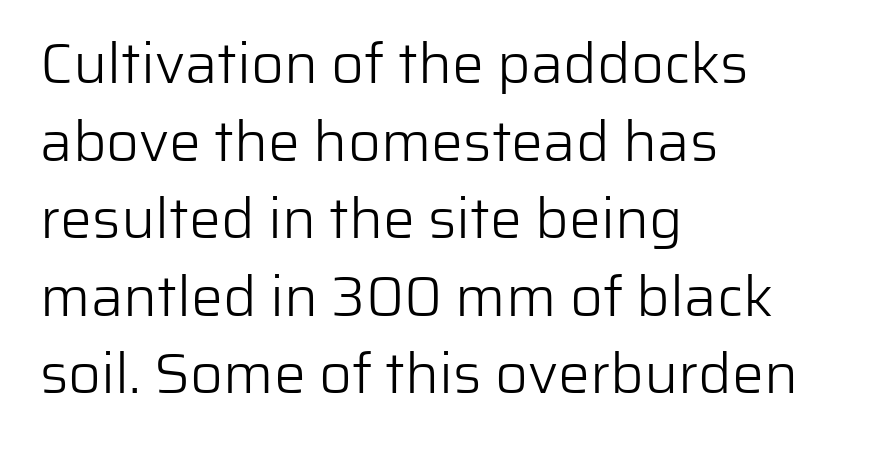
Where is the straight margin? On the left. Character widths vary here, with narrow letters taking less room than wide ones. Posture: upright roman. Underline: absent. Characters follow at the spacing the type designer built in.
